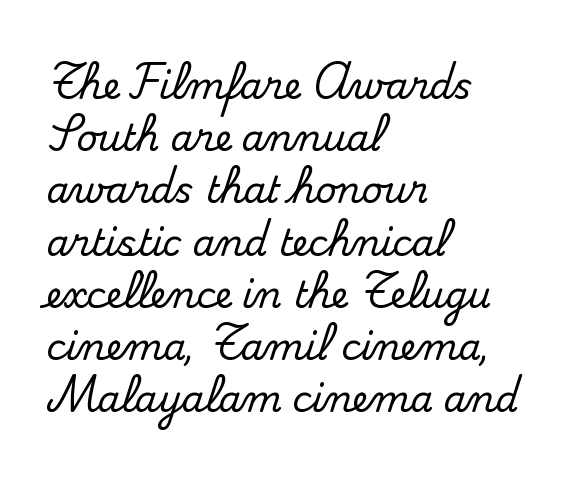
Q: Is the text italic (slanted)? A: Yes.
Q: Is the text underlined? A: No.
Q: How is the paragraph aligned? A: Left-aligned.
Q: Is the spacing between letters normal or unusually wide? A: Normal.
Q: Is the spacing between lines tight, normal or loose? A: Normal.
Q: Width (condensed, normal, or wide)? A: Normal.
Q: Stroke contrast? A: Medium.
Q: x-height? A: Small.
Q: Monospaced? A: No.
